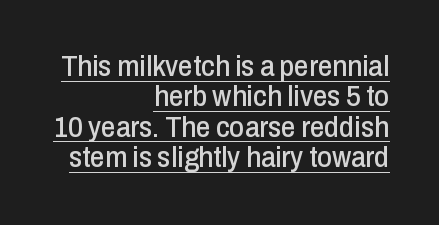
Q: Is the text italic (slanted)? A: No, it is upright.
Q: Is the typeface a serif or a sans-serif typeface? A: Sans-serif.
Q: Is the text underlined? A: Yes.
Q: How is the paragraph aligned? A: Right-aligned.
Q: Is the spacing between letters normal or unusually wide? A: Normal.
Q: Is the spacing between lines tight, normal or loose? A: Tight.
Q: Width (condensed, normal, or wide)? A: Condensed.
Q: Stroke contrast? A: Low.
Q: x-height? A: Medium.
Q: Monospaced? A: No.
